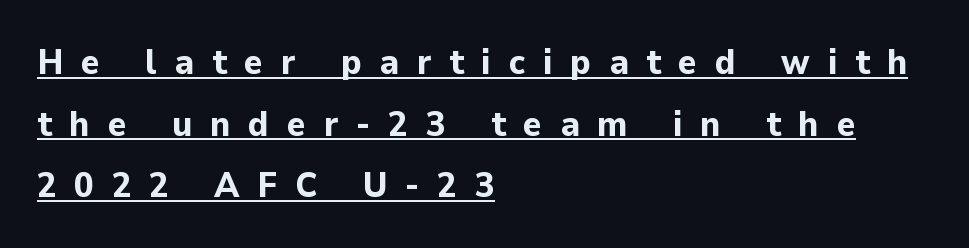
{"serif": "no", "italic": "no", "bold": "yes", "weight": "bold", "width": "normal", "stroke_contrast": "low", "x_height": "medium", "monospaced": "no", "underline": "yes", "align": "left", "line_spacing_ratio": 1.71, "letter_spacing": "wide", "letter_spacing_em": 0.49, "glyph_px": 36}
